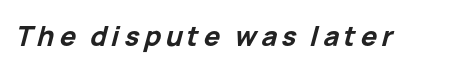
The image shows 27 px bold type, italic (leaning right); set not underlined.
